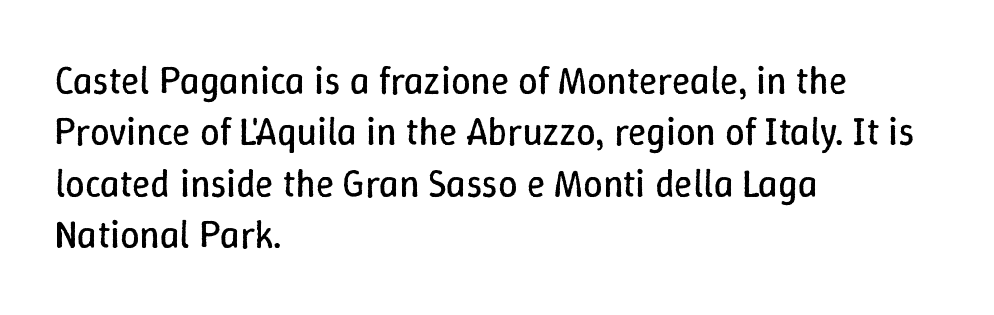
The image shows 38 px regular-weight type, upright; set left-aligned, normal line spacing (1.35x), normal letter spacing, not underlined; low stroke contrast and a medium x-height.
